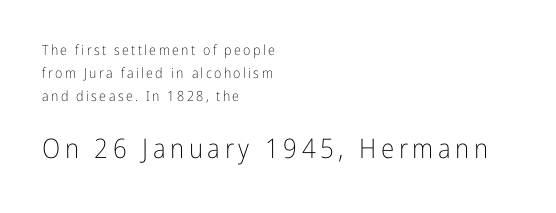
Q: Is the text bold? A: No.
Q: Is the text italic (slanted)? A: No, it is upright.
Q: Is the text underlined? A: No.
Q: How is the paragraph aligned? A: Left-aligned.
Q: Is the spacing between lines tight, normal or loose? A: Normal.
Q: Which block of text is set in a larger size, the first (top) or the second (bottom)? A: The second (bottom) one.
